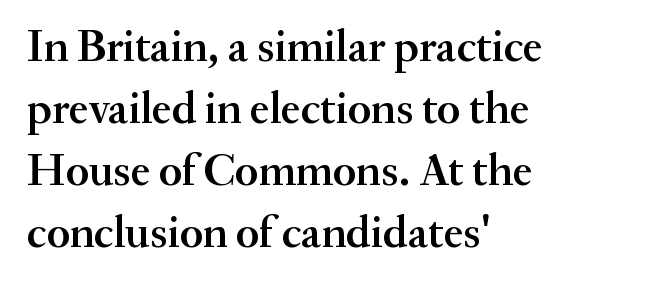
{"serif": "yes", "italic": "no", "bold": "semi", "weight": "semibold", "width": "normal", "stroke_contrast": "medium", "x_height": "small", "monospaced": "no", "underline": "no", "align": "left", "line_spacing": "normal", "line_spacing_ratio": 1.38, "letter_spacing": "normal", "letter_spacing_em": 0.0, "glyph_px": 45}
